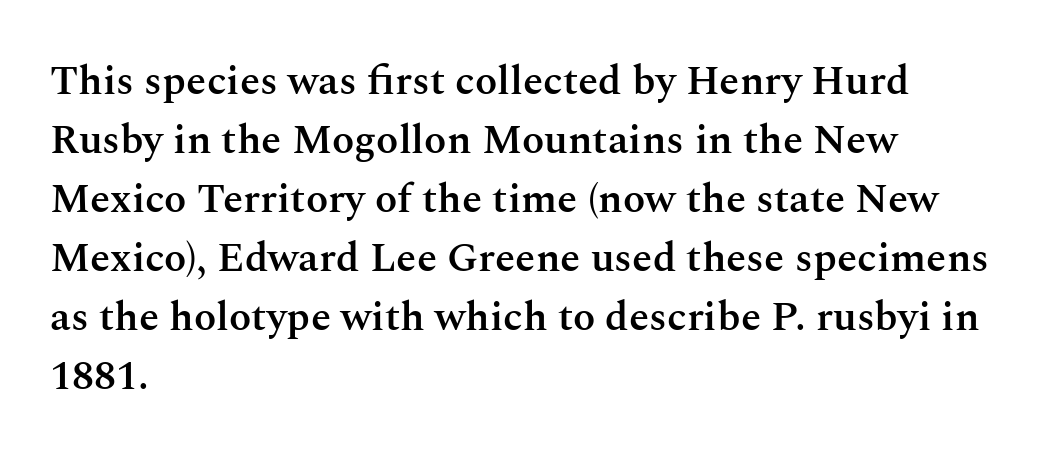
Glyph-to-glyph distance matches everyday printed text. The rendering uses a semibold face; strokes are thickened but not to full bold. Reading down the block, your eye returns to a fixed left position each line. Evenly set lines give the paragraph a standard silhouette. Character widths vary here, with narrow letters taking less room than wide ones. Unlike a clean sans, this face finishes its strokes with serifs.
